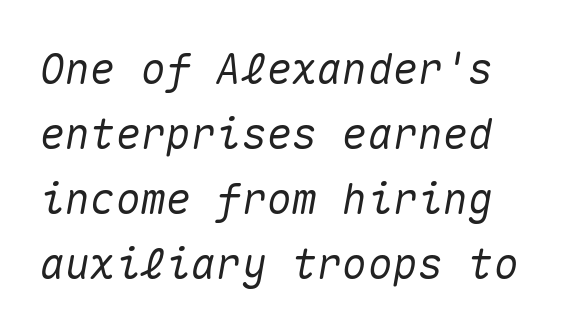
Q: Is the text italic (slanted)? A: Yes, it leans right by about 10 degrees.
Q: Is the text underlined? A: No.
Q: Is the spacing between letters normal or unusually wide? A: Normal.
Q: Is the spacing between lines tight, normal or loose? A: Normal.
Q: Width (condensed, normal, or wide)? A: Normal.
Q: Stroke contrast? A: Medium.
Q: x-height? A: Medium.
Q: Monospaced? A: Yes.
